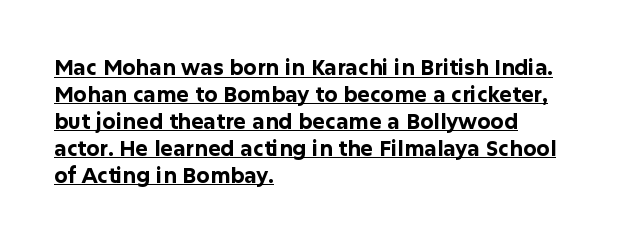
The image shows 21 px bold type, upright; set left-aligned, normal line spacing (1.28x), normal letter spacing, underlined.
